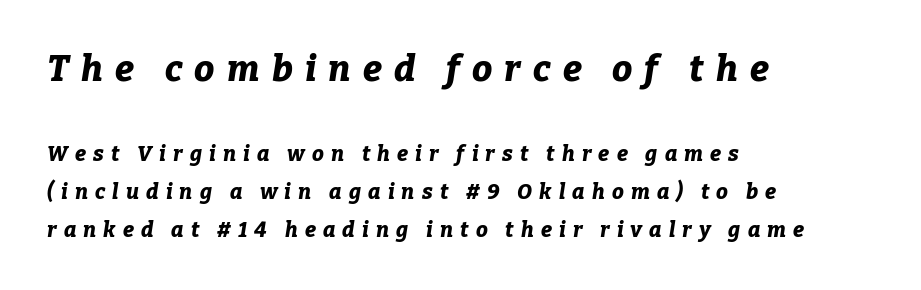
The initial chunk of copy outweighs the following chunk in type size. The passage shown is emphatically bold. Students, note that the glyphs here are deliberately spaced far apart. Bare-footed words on every line. Emphasis-style slanted type is in use. This sample has the flowing, uneven cadence of proportional lettering.
